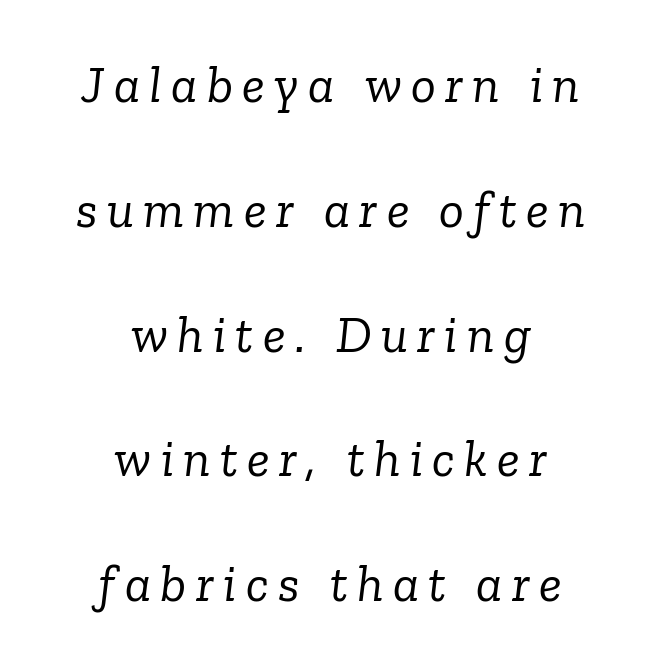
{"serif": "yes", "italic": "yes", "lean": "right", "slant_degrees": 6, "bold": "no", "weight": "light", "width": "normal", "stroke_contrast": "low", "x_height": "medium", "monospaced": "no", "underline": "no", "align": "center", "line_spacing": "loose", "line_spacing_ratio": 2.4, "glyph_px": 52}
